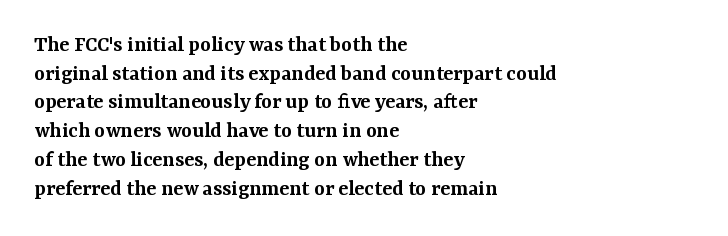
{"italic": "no", "bold": "semi", "underline": "no", "align": "left", "line_spacing": "normal", "line_spacing_ratio": 1.25, "letter_spacing": "normal", "letter_spacing_em": 0.0, "glyph_px": 23}
